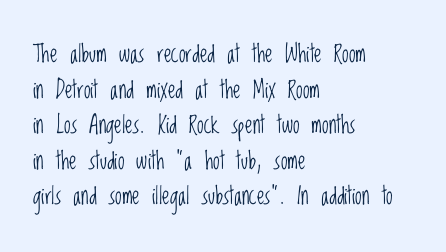
{"italic": "no", "bold": "no", "underline": "no", "align": "left", "line_spacing": "normal", "line_spacing_ratio": 1.48, "letter_spacing": "normal", "letter_spacing_em": 0.0, "glyph_px": 24}
